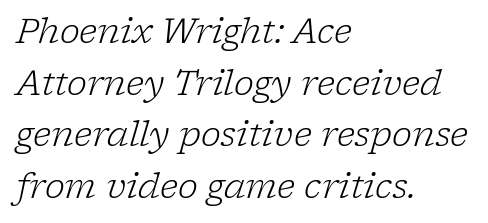
The line texture is even and compact thanks to regular tracking. No letter is thick-stroked: the sample isn't bold. Each row of text sits above clean, open space. Observe the lean: these are italic letterforms.
